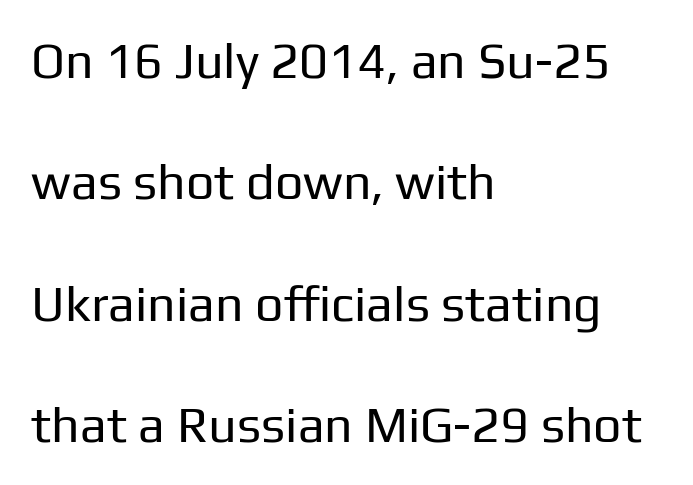
{"serif": "no", "italic": "no", "bold": "no", "weight": "regular", "width": "normal", "stroke_contrast": "low", "x_height": "medium", "monospaced": "no", "underline": "no", "align": "left", "line_spacing": "loose", "line_spacing_ratio": 2.43, "letter_spacing": "normal", "letter_spacing_em": 0.0, "glyph_px": 50}
